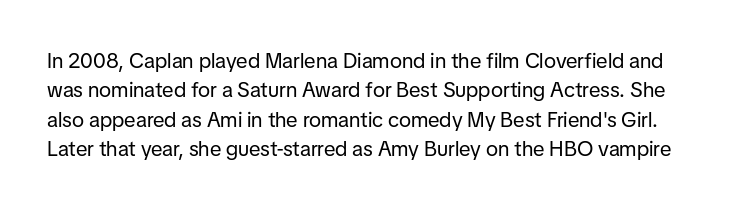
The image shows 21 px text type, upright; set normal line spacing (1.4x), normal letter spacing, not underlined.
